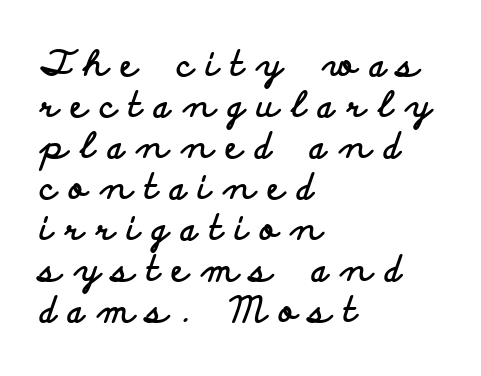
{"serif": "no", "bold": "yes", "weight": "bold", "width": "wide", "stroke_contrast": "low", "x_height": "small", "monospaced": "no", "underline": "no", "align": "left", "line_spacing_ratio": 1.17, "letter_spacing": "wide", "letter_spacing_em": 0.37, "glyph_px": 35}
